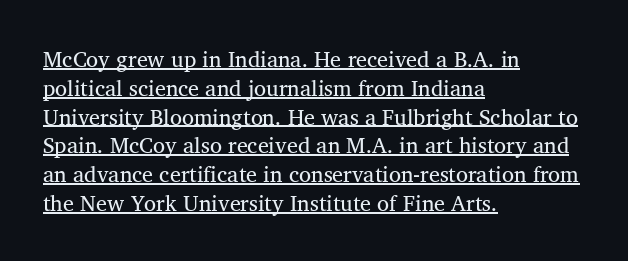
Q: Is the text bold? A: No.
Q: Is the text underlined? A: Yes.
Q: How is the paragraph aligned? A: Left-aligned.
Q: Is the spacing between letters normal or unusually wide? A: Normal.
Q: Is the spacing between lines tight, normal or loose? A: Normal.
